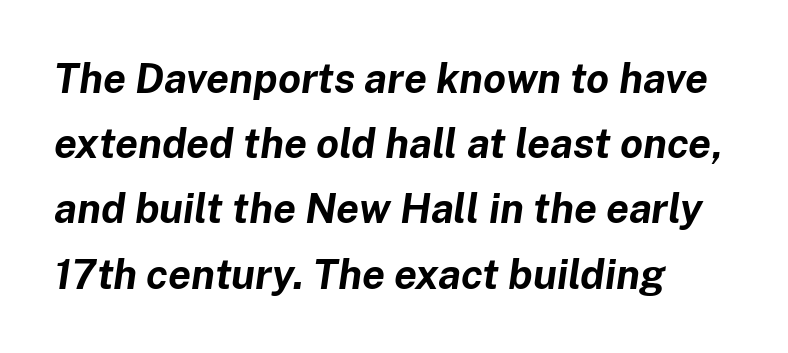
{"italic": "yes", "lean": "right", "slant_degrees": 8, "bold": "yes", "weight": "bold", "width": "normal", "stroke_contrast": "low", "x_height": "medium", "monospaced": "no", "underline": "no", "align": "left", "line_spacing": "normal", "line_spacing_ratio": 1.59, "letter_spacing": "normal", "letter_spacing_em": 0.0, "glyph_px": 41}
